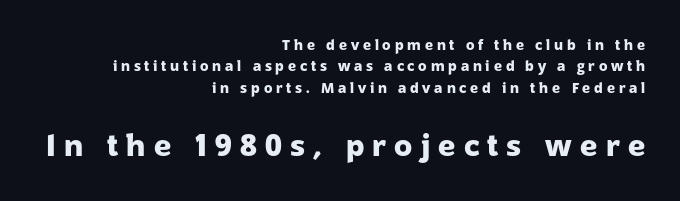
The image shows 30 px heavy sans-serif type, upright; set right-aligned, normal line spacing (1.53x), unusually wide letter spacing (+0.27 em), not underlined; the second (bottom) block is 2.14x larger; low stroke contrast and a medium x-height.
